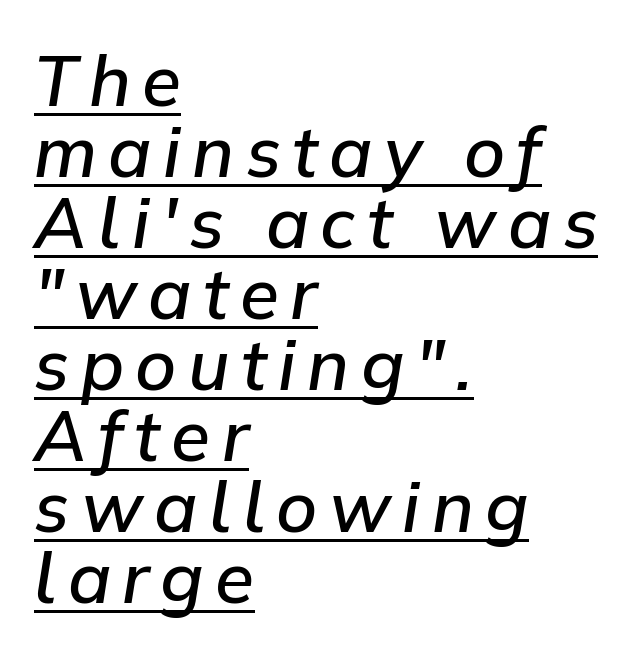
{"italic": "yes", "lean": "right", "slant_degrees": 9, "bold": "semi", "weight": "semibold", "width": "normal", "stroke_contrast": "low", "x_height": "medium", "monospaced": "no", "underline": "yes", "align": "left", "line_spacing": "tight", "line_spacing_ratio": 1.0, "glyph_px": 71}
